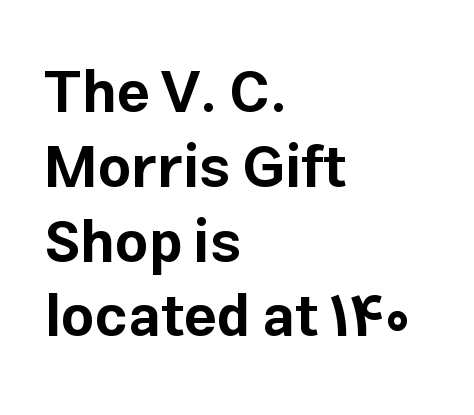
{"serif": "no", "italic": "no", "bold": "yes", "weight": "bold", "width": "normal", "stroke_contrast": "low", "x_height": "medium", "monospaced": "no", "underline": "no", "align": "left", "line_spacing": "normal", "line_spacing_ratio": 1.29, "letter_spacing": "normal", "letter_spacing_em": 0.0, "glyph_px": 58}
